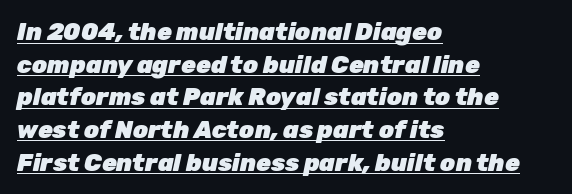
The image shows 24 px bold type, italic (leaning right); set left-aligned, normal line spacing (1.36x), normal letter spacing, underlined.
